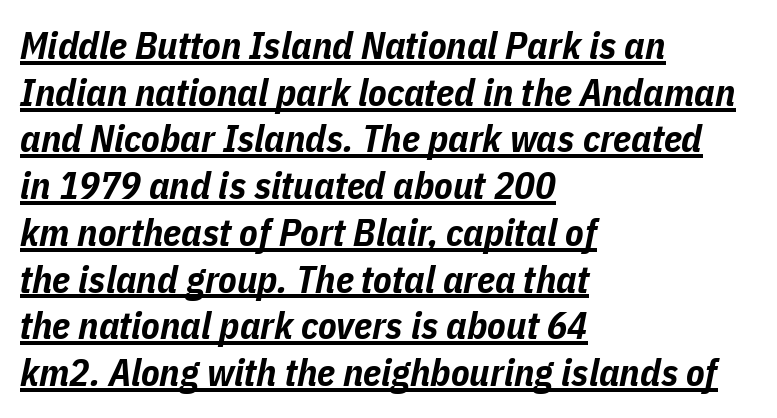
Strong, thick strokes mark this as bold type. Default kerning and tracking; the words read as compact shapes. Spacing verdict: proportional, widths tailored to each character. If you drew a line through each stem, it would be angled. Has an underline been added? It has.
